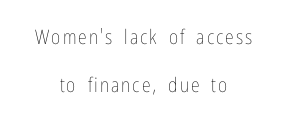
{"italic": "no", "bold": "no", "underline": "no", "align": "center", "line_spacing": "loose", "line_spacing_ratio": 2.41, "glyph_px": 20}
